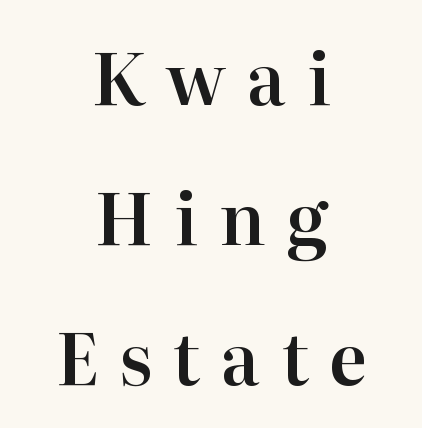
{"serif": "yes", "italic": "no", "width": "normal", "stroke_contrast": "high", "x_height": "medium", "monospaced": "no", "underline": "no", "align": "center", "line_spacing": "loose", "line_spacing_ratio": 1.97, "letter_spacing": "wide", "letter_spacing_em": 0.29, "glyph_px": 71}
